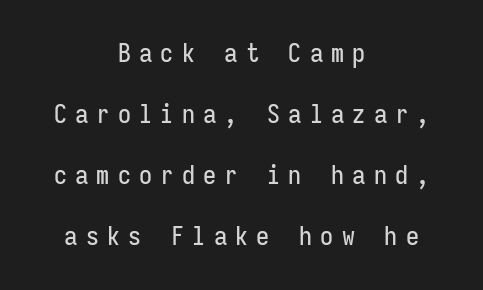
{"italic": "no", "underline": "no", "align": "center", "line_spacing": "loose", "line_spacing_ratio": 2.35, "letter_spacing": "wide", "letter_spacing_em": 0.32, "glyph_px": 26}
